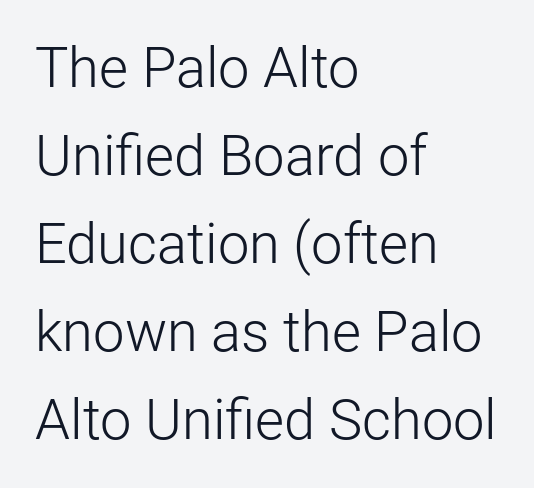
Q: Is the text bold? A: No.
Q: Is the text italic (slanted)? A: No, it is upright.
Q: Is the typeface a serif or a sans-serif typeface? A: Sans-serif.
Q: Is the text underlined? A: No.
Q: How is the paragraph aligned? A: Left-aligned.
Q: Is the spacing between letters normal or unusually wide? A: Normal.
Q: Is the spacing between lines tight, normal or loose? A: Normal.
Q: Width (condensed, normal, or wide)? A: Normal.
Q: Stroke contrast? A: Low.
Q: x-height? A: Medium.
Q: Monospaced? A: No.
